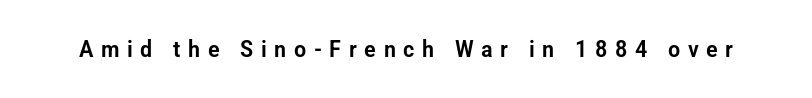
A typesetter would mark this as roman, not italic. The passage shown has open, widely tracked lettering throughout. Each row of text sits above clean, open space.
